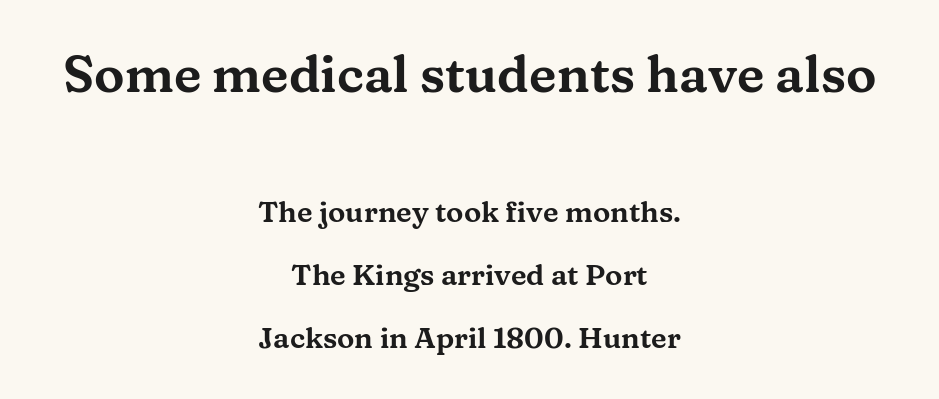
Observe the serifs anchoring each vertical stroke in this sample. Posture: vertical. The passage shown has conventional tracking throughout. Scale decreases going downward across the two blocks.
